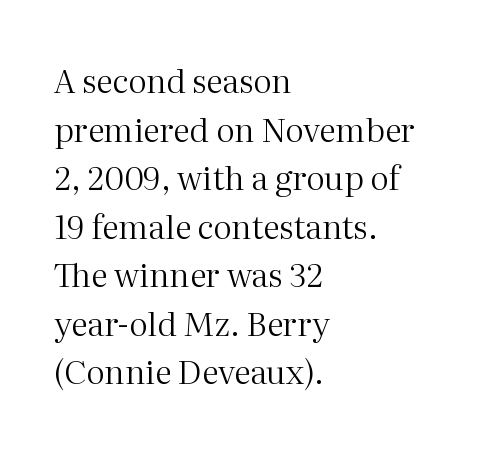
{"serif": "yes", "italic": "no", "bold": "no", "weight": "regular", "width": "normal", "stroke_contrast": "medium", "x_height": "medium", "monospaced": "no", "underline": "no", "align": "left", "line_spacing": "normal", "line_spacing_ratio": 1.47, "letter_spacing": "normal", "letter_spacing_em": 0.0, "glyph_px": 33}
